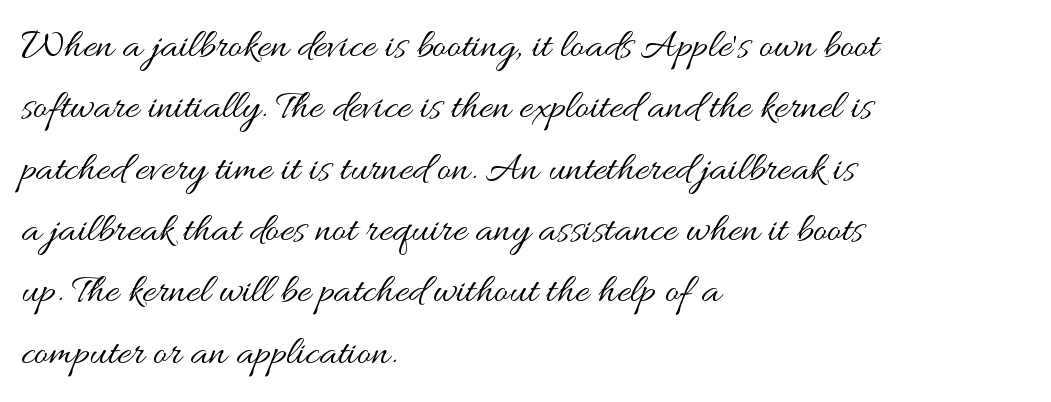
Check under the words: just untouched page. The font sits on the lighter half of the weight spectrum, regular included. In terms of letterspacing, this is plain default setting. Line spacing here is normal.
